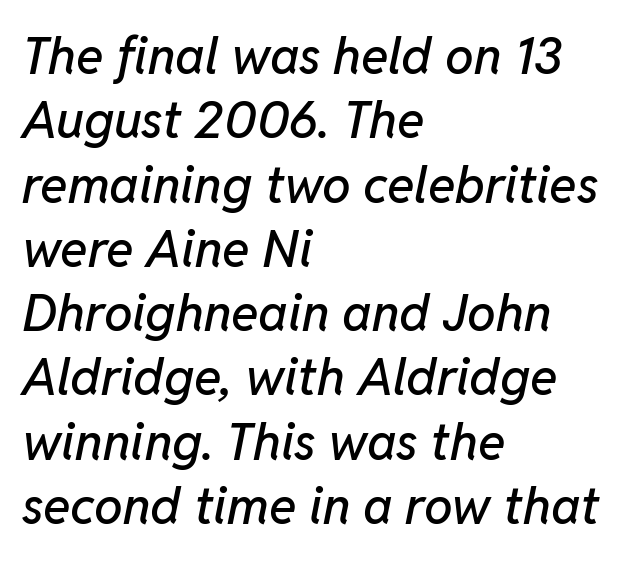
Tracking value appears to be zero — textbook default spacing. Unmarked baselines from the first word to the last. Rows of type keep a routine distance in the vertical direction. The text block is weighted toward the left margin, trailing off unevenly rightward.
